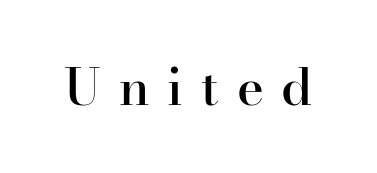
{"serif": "yes", "italic": "no", "bold": "semi", "weight": "semibold", "width": "normal", "stroke_contrast": "high", "x_height": "small", "monospaced": "no", "underline": "no", "letter_spacing": "wide", "letter_spacing_em": 0.35, "glyph_px": 51}
